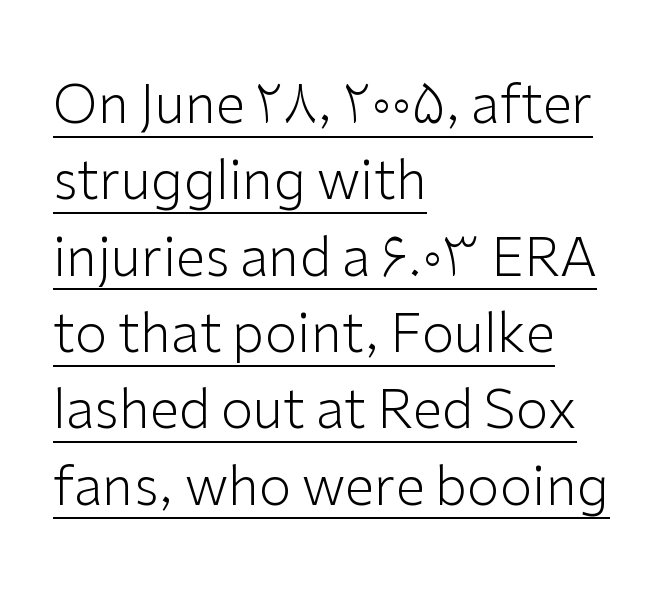
This sample has the flowing, uneven cadence of proportional lettering. The block of text has a typical density, with ordinary space between rows. Letterform terminals end flat and unadorned throughout the passage. The letters stand upright; this is a roman face.
